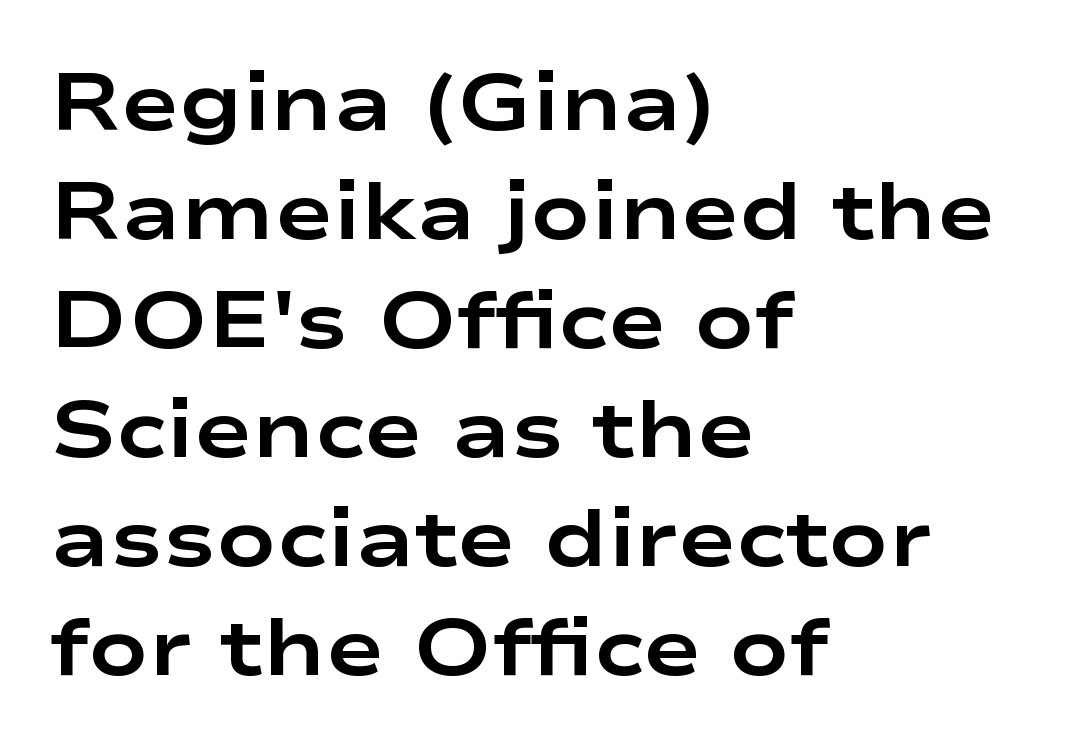
Q: Is the text bold? A: Yes.
Q: Is the text italic (slanted)? A: No, it is upright.
Q: Is the typeface a serif or a sans-serif typeface? A: Sans-serif.
Q: Is the text underlined? A: No.
Q: How is the paragraph aligned? A: Left-aligned.
Q: Is the spacing between letters normal or unusually wide? A: Normal.
Q: Is the spacing between lines tight, normal or loose? A: Normal.
Q: Width (condensed, normal, or wide)? A: Wide.
Q: Stroke contrast? A: Low.
Q: x-height? A: Medium.
Q: Monospaced? A: No.
